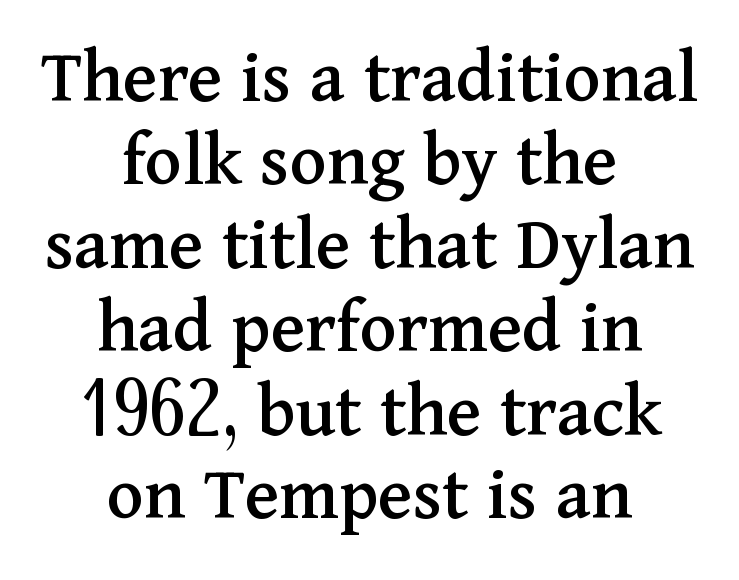
The image shows 78 px serif type, upright; set centered, tight line spacing (1.07x), normal letter spacing, not underlined; medium stroke contrast and a medium x-height.
